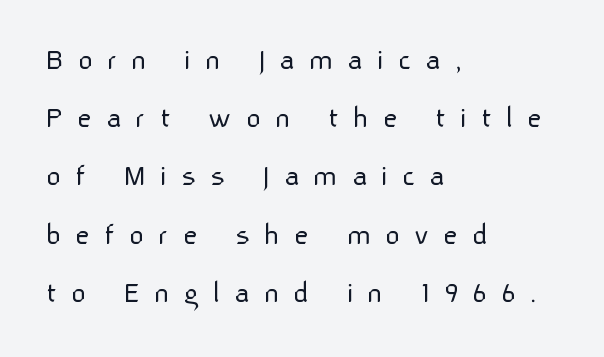
The rendering anchors every line to the left-hand side. Check under the words: just untouched page. No extra ink here — the face is not bold. Spacing between characters has been opened up far beyond the box default. Every character sits straight up, as roman type does. This sample has the flowing, uneven cadence of proportional lettering.
